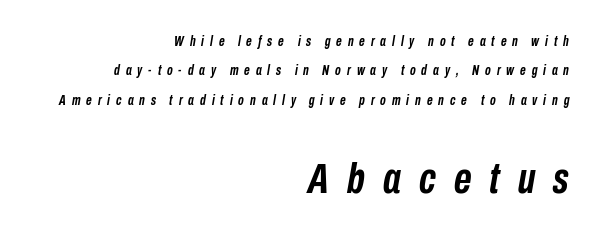
The image shows 43 px semibold, condensed type, italic (leaning right); set right-aligned, loose line spacing (2.09x), unusually wide letter spacing (+0.42 em), not underlined; the second (bottom) block is 3.07x larger; low stroke contrast and a medium x-height.
